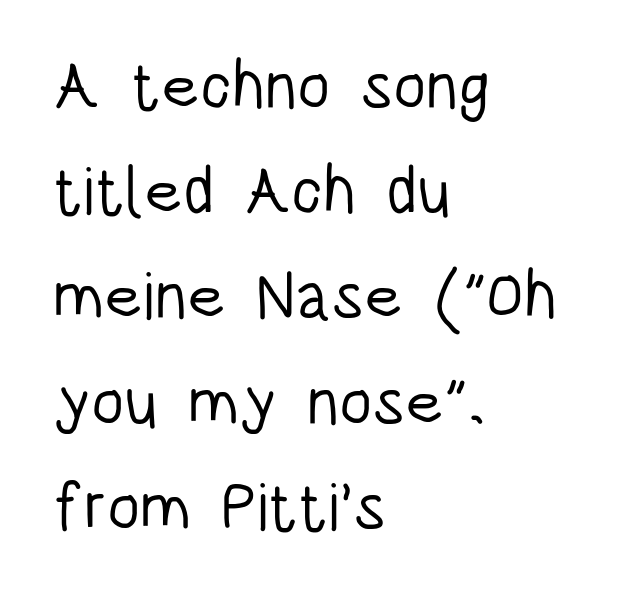
{"serif": "no", "italic": "no", "bold": "no", "weight": "light", "width": "condensed", "stroke_contrast": "low", "x_height": "large", "monospaced": "no", "underline": "no", "align": "left", "line_spacing": "normal", "line_spacing_ratio": 1.57, "letter_spacing": "normal", "letter_spacing_em": 0.0, "glyph_px": 67}
